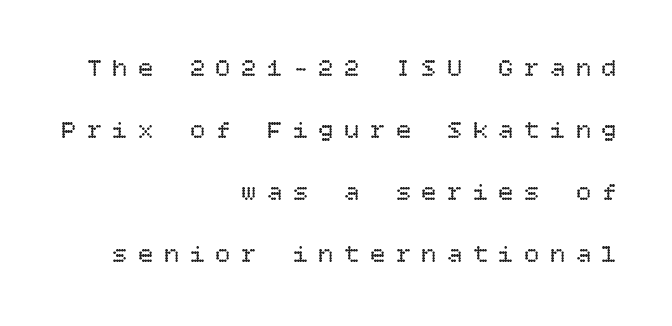
{"italic": "no", "bold": "no", "underline": "no", "align": "right", "line_spacing": "loose", "line_spacing_ratio": 2.38, "letter_spacing": "wide", "letter_spacing_em": 0.39, "glyph_px": 26}
